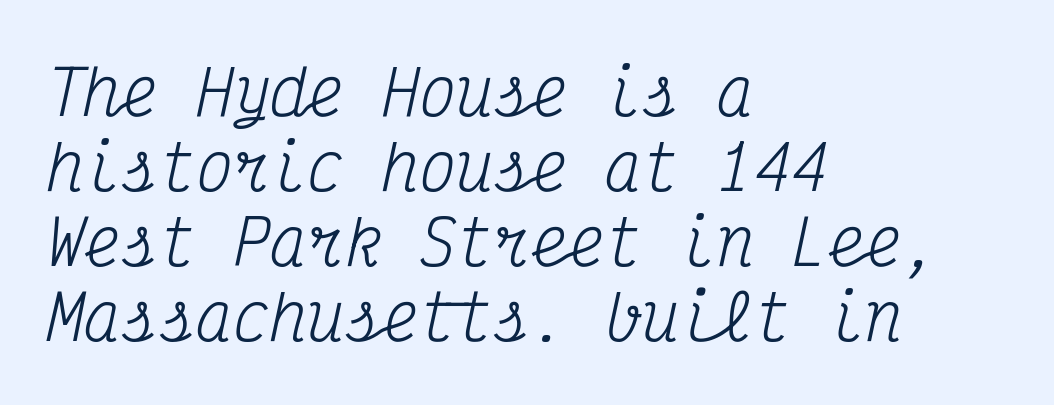
Type style note: has serifs. Standard letterfit; no display-style spreading of the glyphs. The typesetting does not lean heavy: it is not bold. Do the characters align in a grid? Yes, the font is monospaced.
